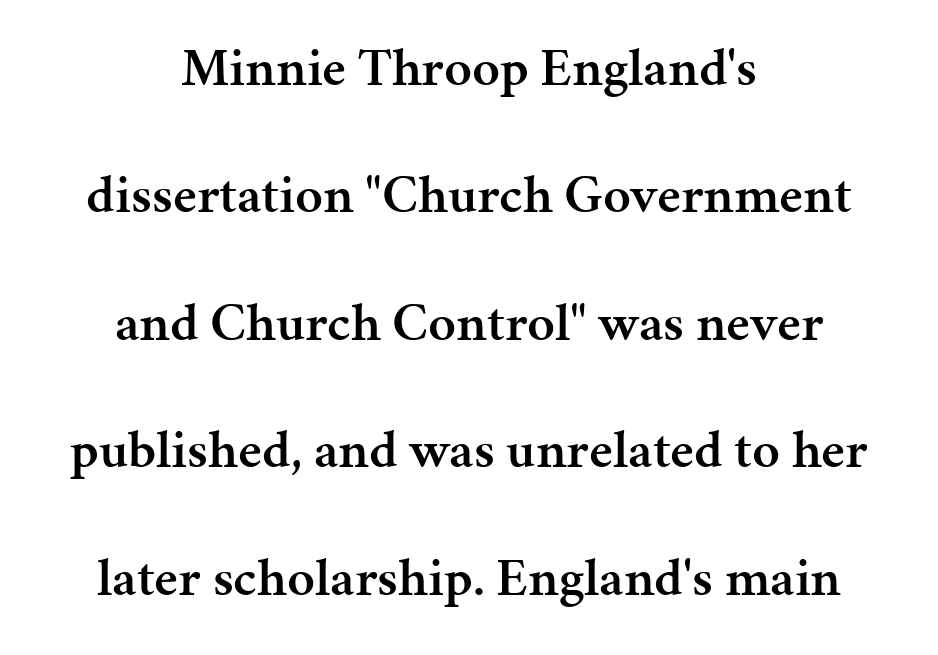
The image shows 54 px semibold serif type, upright; set centered, loose line spacing (2.36x), normal letter spacing, not underlined; medium stroke contrast and a medium x-height.
